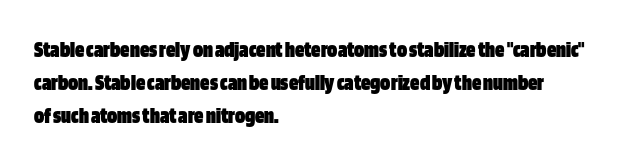
Q: Is the text bold? A: Yes.
Q: Is the text italic (slanted)? A: No, it is upright.
Q: Is the text underlined? A: No.
Q: How is the paragraph aligned? A: Left-aligned.
Q: Is the spacing between letters normal or unusually wide? A: Normal.
Q: Is the spacing between lines tight, normal or loose? A: Normal.
